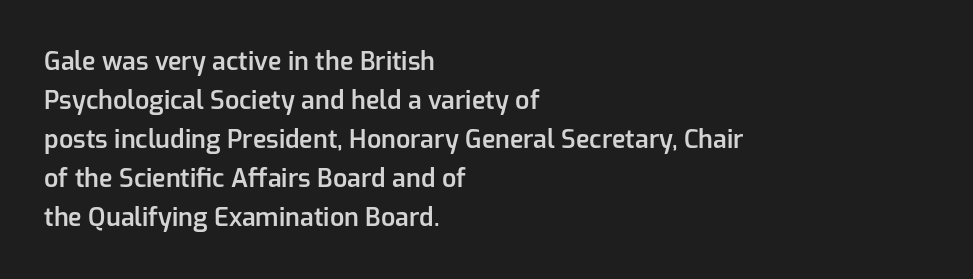
{"italic": "no", "bold": "semi", "underline": "no", "align": "left", "line_spacing": "normal", "line_spacing_ratio": 1.56, "letter_spacing": "normal", "letter_spacing_em": 0.0, "glyph_px": 25}
